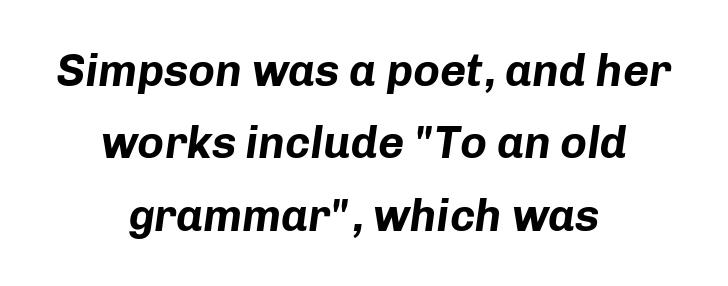
Yep, that's italic — everything's leaning. Glyph-to-glyph distance matches everyday printed text. This block has exactly the height ordinary leading produces. Character widths vary here, with narrow letters taking less room than wide ones. The setting favours the middle, as headings and verse often do.
